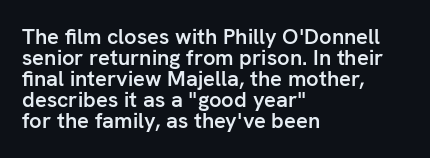
{"italic": "no", "bold": "semi", "underline": "no", "align": "left", "line_spacing": "tight", "line_spacing_ratio": 0.96, "letter_spacing": "normal", "letter_spacing_em": 0.0, "glyph_px": 22}
